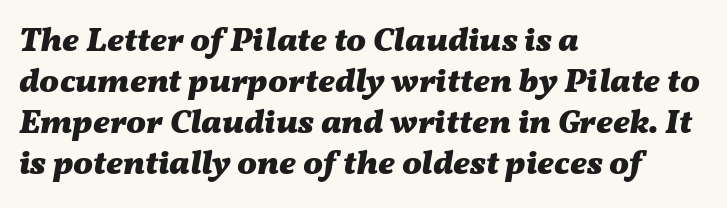
The image shows 33 px heavy, wide type, italic (leaning right); set left-aligned, line spacing 1.24x, normal letter spacing, not underlined; medium stroke contrast and a medium x-height.
